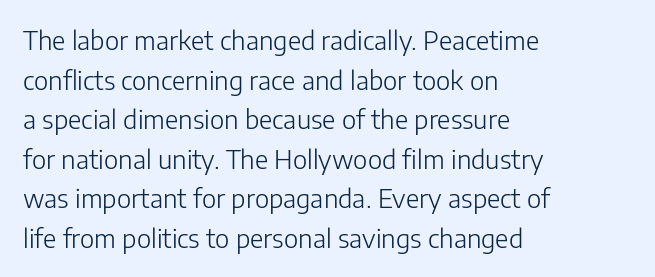
Q: Is the text bold? A: No.
Q: Is the text italic (slanted)? A: No, it is upright.
Q: Is the text underlined? A: No.
Q: How is the paragraph aligned? A: Left-aligned.
Q: Is the spacing between letters normal or unusually wide? A: Normal.
Q: Is the spacing between lines tight, normal or loose? A: Normal.
